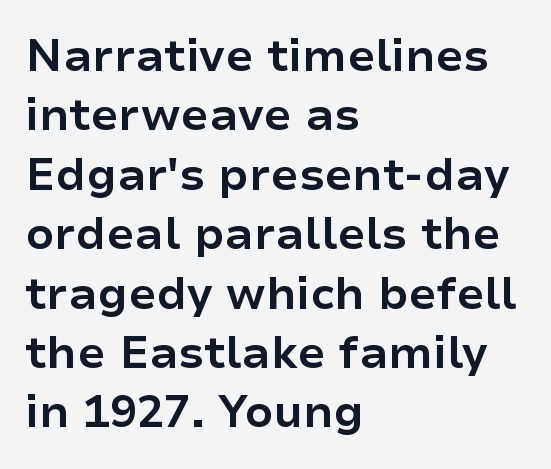
The baseline area is clear. The typesetting leans heavy: a genuine bold. Upright lettering throughout. Students, observe: this is what conventionally led text looks like.
